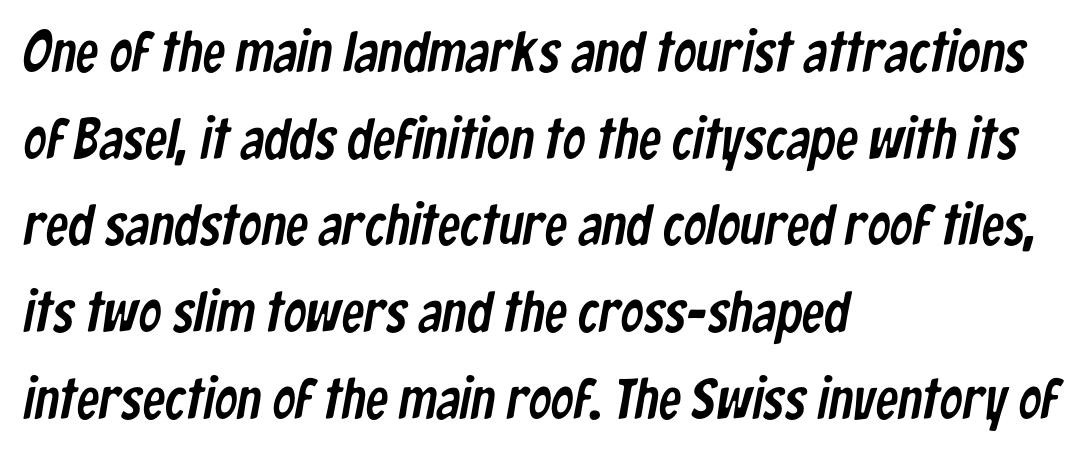
Q: Is the typeface a serif or a sans-serif typeface? A: Sans-serif.
Q: Is the text underlined? A: No.
Q: How is the paragraph aligned? A: Left-aligned.
Q: Is the spacing between letters normal or unusually wide? A: Normal.
Q: Is the spacing between lines tight, normal or loose? A: Normal.
Q: Width (condensed, normal, or wide)? A: Condensed.
Q: Stroke contrast? A: Low.
Q: x-height? A: Medium.
Q: Monospaced? A: No.
